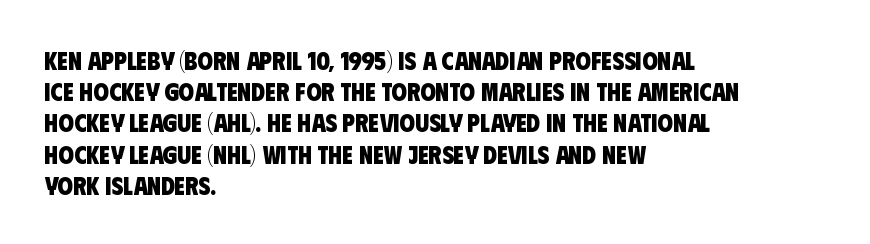
Horizontal alignment here is leftward, the default for most running prose. Rows of type keep a routine distance in the vertical direction. Bare-footed words on every line. Nothing unusual about the tracking: characters are spaced as the font intends.
